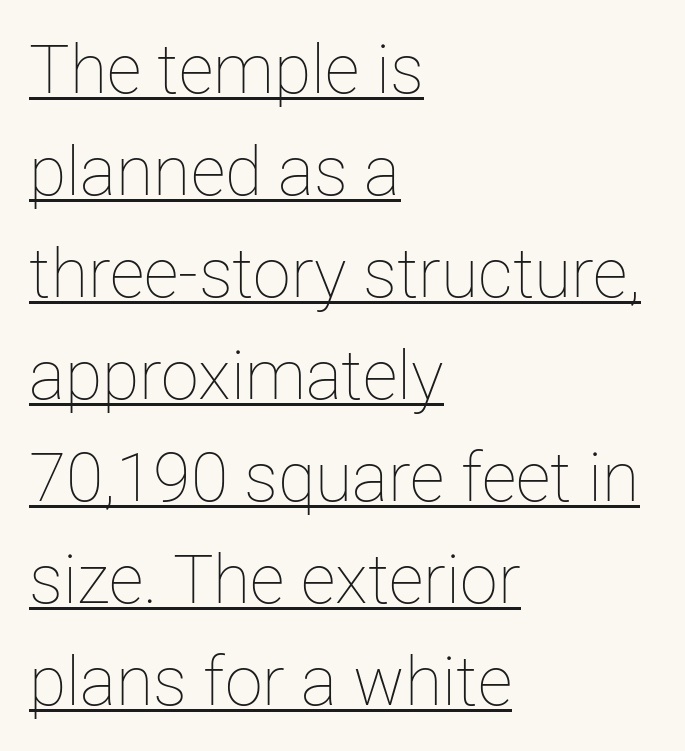
{"italic": "no", "bold": "no", "weight": "thin", "width": "normal", "stroke_contrast": "low", "x_height": "medium", "monospaced": "no", "underline": "yes", "align": "left", "line_spacing": "normal", "line_spacing_ratio": 1.5, "letter_spacing": "normal", "letter_spacing_em": 0.0, "glyph_px": 68}
